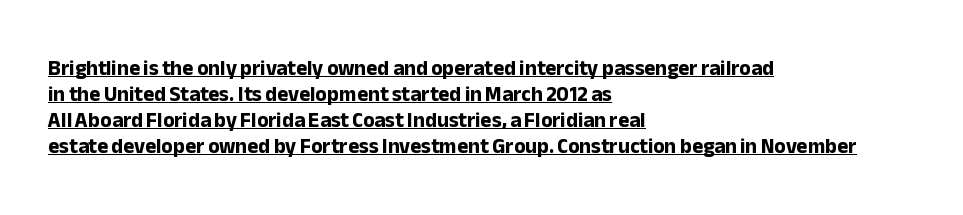
Notice how a bar underscores the lettering throughout. Quick note: not italic, upright. You could call the tracking neutral — neither tight nor loose. Caption: bold face, heavy strokes. The paragraph shown leans on its left margin.
